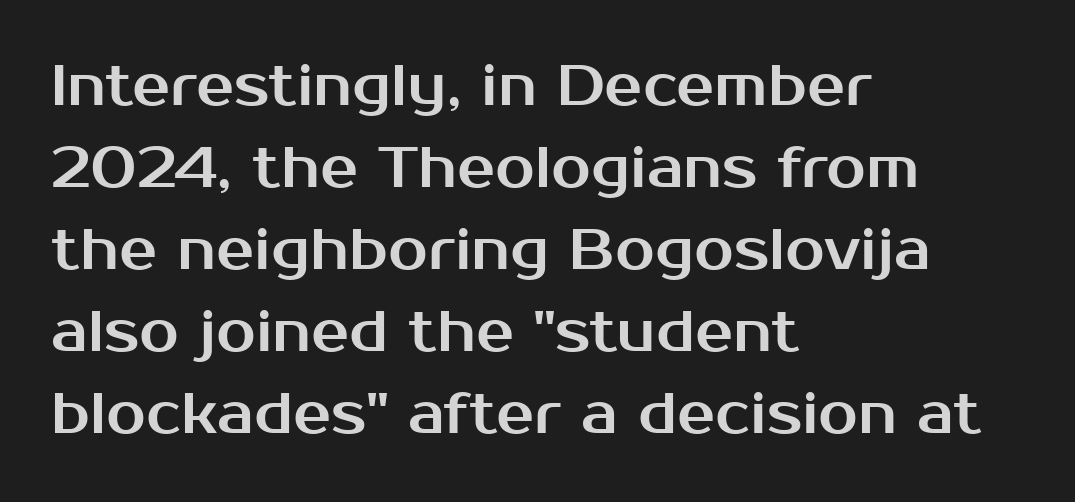
Posture: vertical. Horizontal alignment here is leftward, the default for most running prose. Letters rest on an invisible, unmarked baseline. Note the varied advance widths — an 'i' is clearly narrower than an 'm'. The designer went with a sans here, leaving each stem footless.
